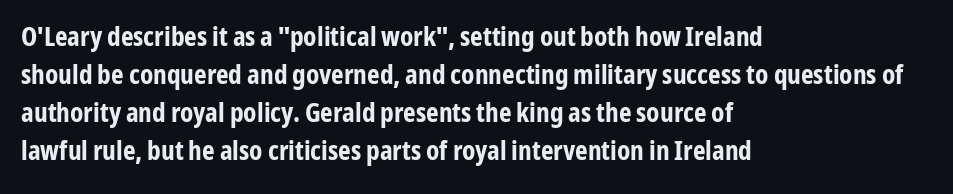
{"italic": "no", "bold": "yes", "underline": "no", "align": "left", "line_spacing": "normal", "line_spacing_ratio": 1.41, "letter_spacing": "normal", "letter_spacing_em": 0.0, "glyph_px": 27}
